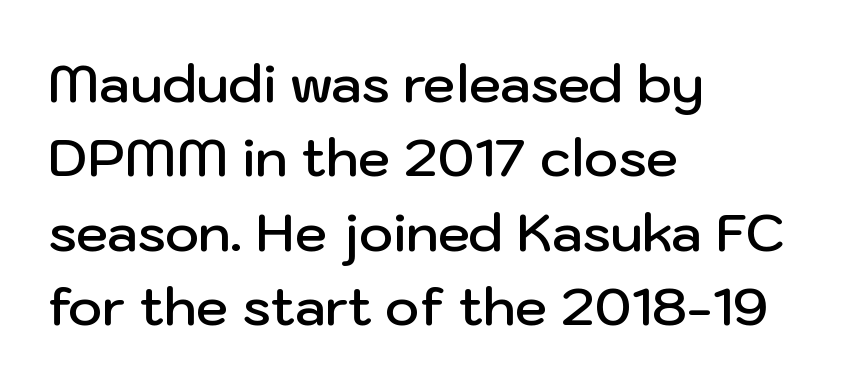
Q: Is the text bold? A: Semi-bold.
Q: Is the text italic (slanted)? A: No, it is upright.
Q: Is the typeface a serif or a sans-serif typeface? A: Sans-serif.
Q: Is the text underlined? A: No.
Q: How is the paragraph aligned? A: Left-aligned.
Q: Is the spacing between letters normal or unusually wide? A: Normal.
Q: Is the spacing between lines tight, normal or loose? A: Normal.
Q: Width (condensed, normal, or wide)? A: Normal.
Q: Stroke contrast? A: Low.
Q: x-height? A: Medium.
Q: Monospaced? A: No.
